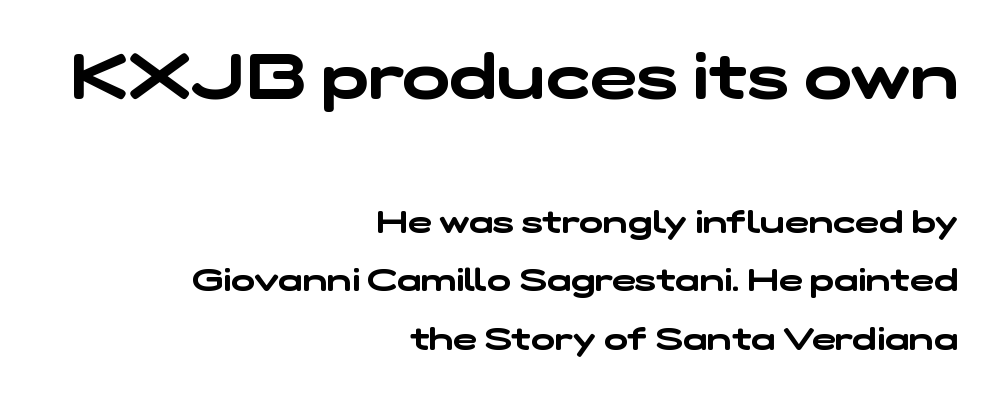
The image shows 63 px wide sans-serif type; set right-aligned, line spacing 1.82x, normal letter spacing, not underlined; the first (top) block is 1.97x larger; low stroke contrast and a medium x-height.
